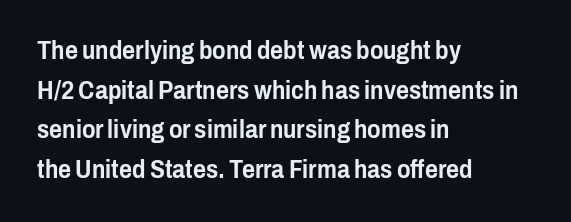
{"italic": "no", "underline": "no", "align": "left", "line_spacing": "normal", "line_spacing_ratio": 1.59, "letter_spacing": "normal", "letter_spacing_em": 0.0, "glyph_px": 25}
